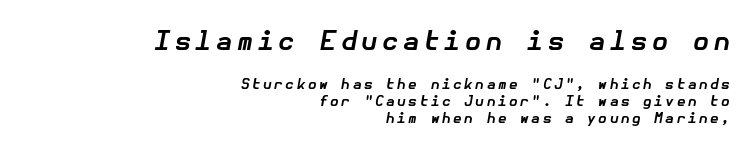
Q: Is the text bold? A: Yes.
Q: Is the text italic (slanted)? A: Yes, it leans right by about 10 degrees.
Q: Is the text underlined? A: No.
Q: How is the paragraph aligned? A: Right-aligned.
Q: Which block of text is set in a larger size, the first (top) or the second (bottom)? A: The first (top) one.
